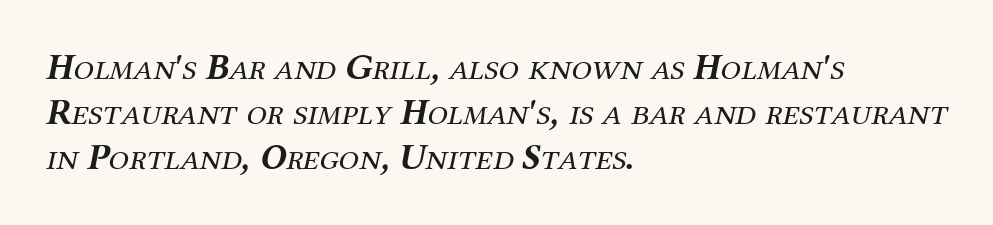
The image shows 37 px regular-weight serif type, italic (leaning right); set left-aligned, line spacing 1.22x, normal letter spacing, not underlined; medium stroke contrast and a medium x-height.
